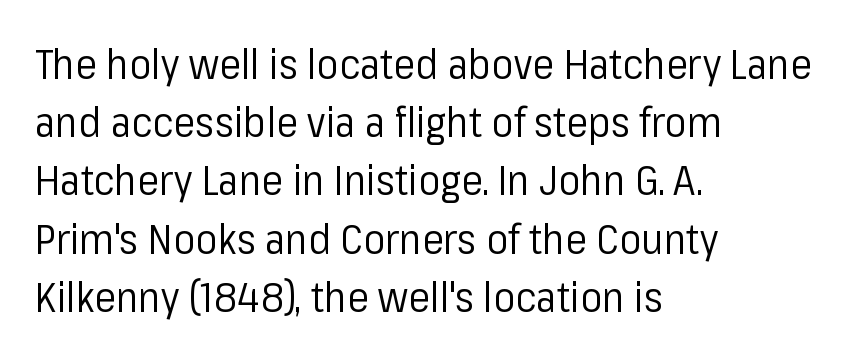
{"serif": "no", "italic": "no", "bold": "no", "weight": "regular", "width": "normal", "stroke_contrast": "low", "x_height": "medium", "monospaced": "no", "underline": "no", "align": "left", "line_spacing": "normal", "line_spacing_ratio": 1.42, "letter_spacing": "normal", "letter_spacing_em": 0.0, "glyph_px": 41}
